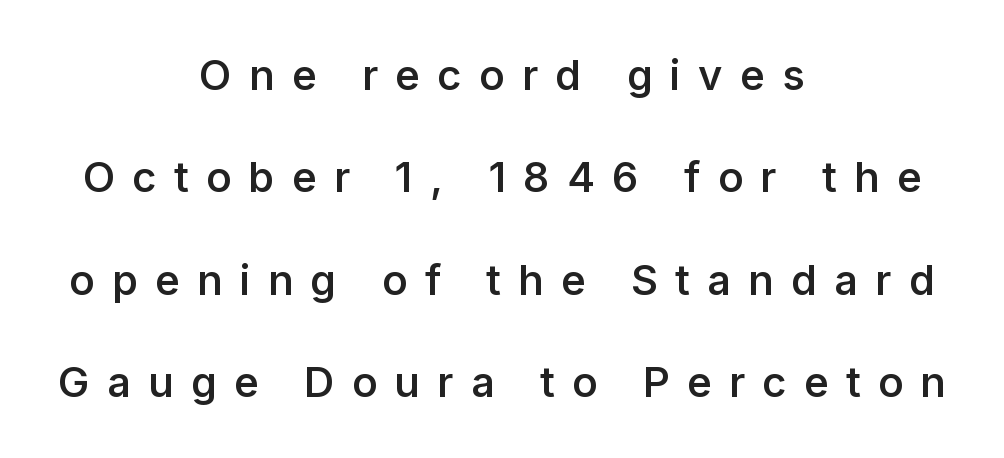
Q: Is the text bold? A: Semi-bold.
Q: Is the text italic (slanted)? A: No, it is upright.
Q: Is the typeface a serif or a sans-serif typeface? A: Sans-serif.
Q: Is the text underlined? A: No.
Q: How is the paragraph aligned? A: Centered.
Q: Is the spacing between letters normal or unusually wide? A: Unusually wide.
Q: Is the spacing between lines tight, normal or loose? A: Loose.
Q: Width (condensed, normal, or wide)? A: Normal.
Q: Stroke contrast? A: Low.
Q: x-height? A: Medium.
Q: Monospaced? A: No.
